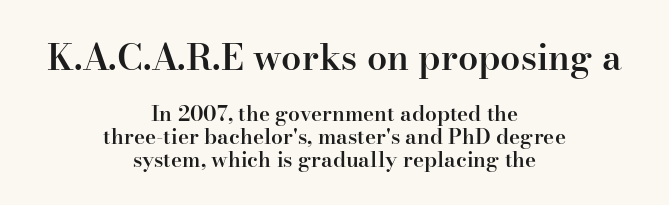
Q: Is the text bold? A: Semi-bold.
Q: Is the text italic (slanted)? A: No, it is upright.
Q: Is the typeface a serif or a sans-serif typeface? A: Serif.
Q: Is the text underlined? A: No.
Q: How is the paragraph aligned? A: Centered.
Q: Is the spacing between letters normal or unusually wide? A: Normal.
Q: Is the spacing between lines tight, normal or loose? A: Tight.
Q: Which block of text is set in a larger size, the first (top) or the second (bottom)? A: The first (top) one.
Q: Width (condensed, normal, or wide)? A: Normal.
Q: Stroke contrast? A: High.
Q: x-height? A: Small.
Q: Monospaced? A: No.
